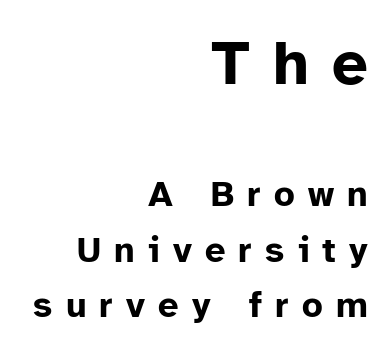
Q: Is the text bold? A: Yes.
Q: Is the text italic (slanted)? A: No, it is upright.
Q: Is the typeface a serif or a sans-serif typeface? A: Sans-serif.
Q: Is the text underlined? A: No.
Q: How is the paragraph aligned? A: Right-aligned.
Q: Is the spacing between letters normal or unusually wide? A: Unusually wide.
Q: Is the spacing between lines tight, normal or loose? A: Normal.
Q: Which block of text is set in a larger size, the first (top) or the second (bottom)? A: The first (top) one.
Q: Width (condensed, normal, or wide)? A: Normal.
Q: Stroke contrast? A: Low.
Q: x-height? A: Medium.
Q: Monospaced? A: No.
